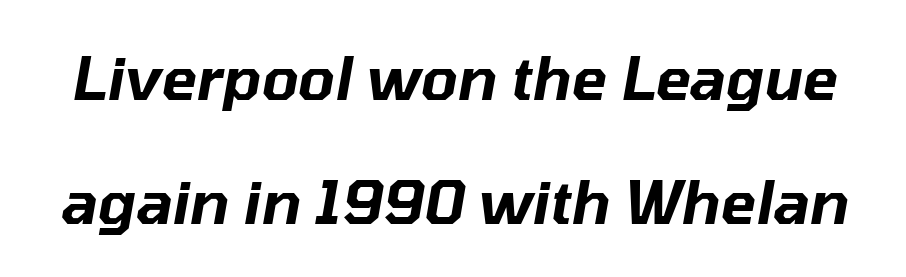
The image shows 59 px text type, italic (leaning right); set loose line spacing (2.1x), normal letter spacing, not underlined; low stroke contrast and a medium x-height.
